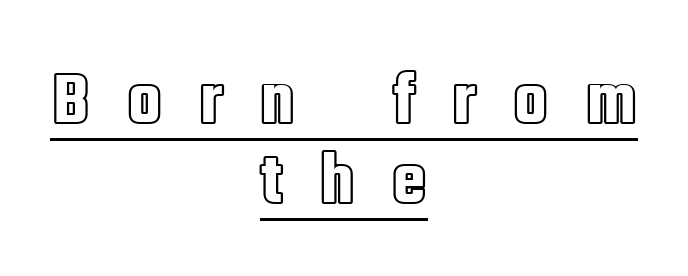
A typesetter would call this heavily tracked-out type. Unlike italic type, these characters show no tilt at all. Note the varied advance widths — an 'i' is clearly narrower than an 'm'. Teacher's note: observe the equal gaps on both sides — that is centered alignment. This block would grow much taller if given ordinary leading; it's compressed now. Decoration check: the copy is underlined.
